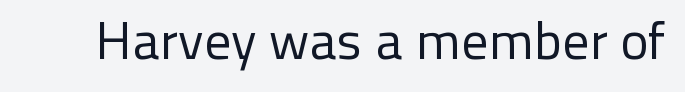
No feet cap the strokes, marking this as sans-serif type. How are the letters spaced? Ordinarily, with no added tracking. Heft: none added — not bold. These lines are rendered in a variable-pitch font.
